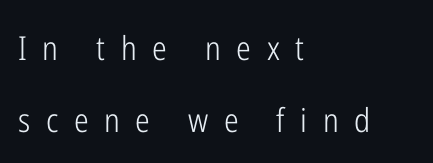
{"serif": "no", "italic": "no", "bold": "no", "weight": "light", "width": "condensed", "stroke_contrast": "low", "x_height": "medium", "monospaced": "no", "underline": "no", "align": "left", "line_spacing": "loose", "line_spacing_ratio": 2.19, "letter_spacing": "wide", "letter_spacing_em": 0.47, "glyph_px": 33}
